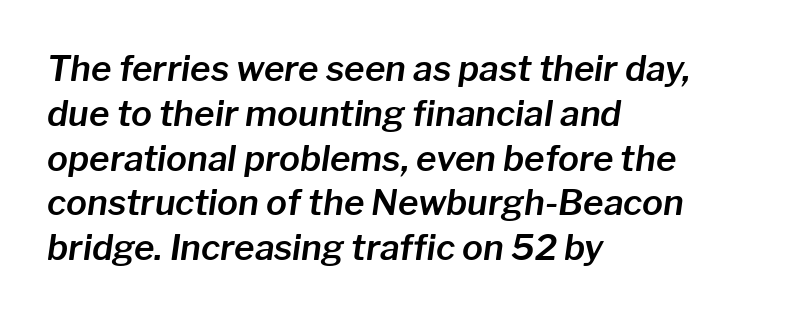
Q: Is the text italic (slanted)? A: Yes, it leans right by about 8 degrees.
Q: Is the text underlined? A: No.
Q: How is the paragraph aligned? A: Left-aligned.
Q: Is the spacing between letters normal or unusually wide? A: Normal.
Q: Is the spacing between lines tight, normal or loose? A: Normal.
Q: Width (condensed, normal, or wide)? A: Normal.
Q: Stroke contrast? A: Low.
Q: x-height? A: Medium.
Q: Monospaced? A: No.
